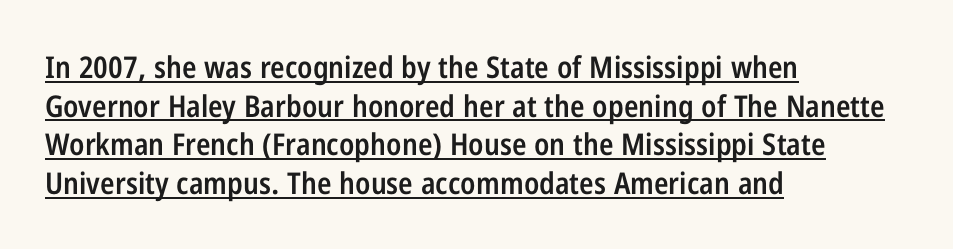
Q: Is the text bold? A: Semi-bold.
Q: Is the text italic (slanted)? A: No, it is upright.
Q: Is the typeface a serif or a sans-serif typeface? A: Sans-serif.
Q: Is the text underlined? A: Yes.
Q: How is the paragraph aligned? A: Left-aligned.
Q: Is the spacing between letters normal or unusually wide? A: Normal.
Q: Is the spacing between lines tight, normal or loose? A: Normal.
Q: Width (condensed, normal, or wide)? A: Condensed.
Q: Stroke contrast? A: Low.
Q: x-height? A: Medium.
Q: Monospaced? A: No.
